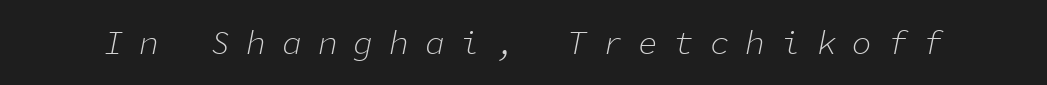
{"italic": "yes", "lean": "right", "slant_degrees": 11, "bold": "no", "weight": "light", "width": "normal", "stroke_contrast": "low", "x_height": "medium", "monospaced": "yes", "underline": "no", "letter_spacing": "wide", "letter_spacing_em": 0.48, "glyph_px": 33}
